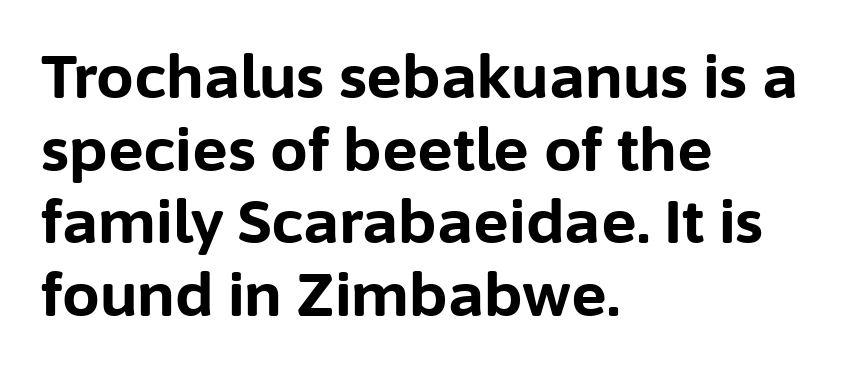
{"serif": "no", "italic": "no", "bold": "yes", "weight": "bold", "width": "normal", "stroke_contrast": "low", "x_height": "medium", "monospaced": "no", "underline": "no", "align": "left", "line_spacing_ratio": 1.21, "letter_spacing": "normal", "letter_spacing_em": 0.0, "glyph_px": 60}
